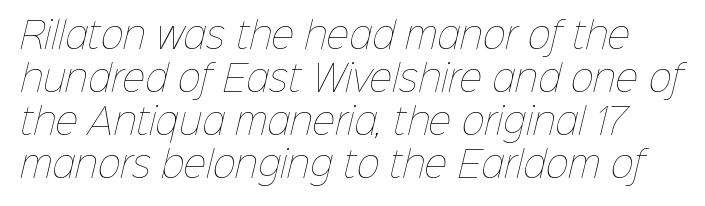
Q: Is the text bold? A: No.
Q: Is the text underlined? A: No.
Q: Is the spacing between letters normal or unusually wide? A: Normal.
Q: Width (condensed, normal, or wide)? A: Normal.
Q: Stroke contrast? A: Low.
Q: x-height? A: Medium.
Q: Monospaced? A: No.
